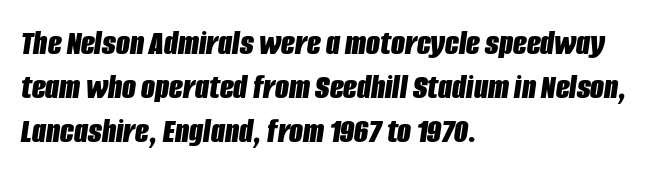
{"italic": "yes", "lean": "right", "slant_degrees": 8, "bold": "yes", "weight": "bold", "width": "condensed", "stroke_contrast": "low", "x_height": "large", "monospaced": "no", "underline": "no", "align": "left", "line_spacing_ratio": 1.22, "letter_spacing": "normal", "letter_spacing_em": 0.0, "glyph_px": 36}
